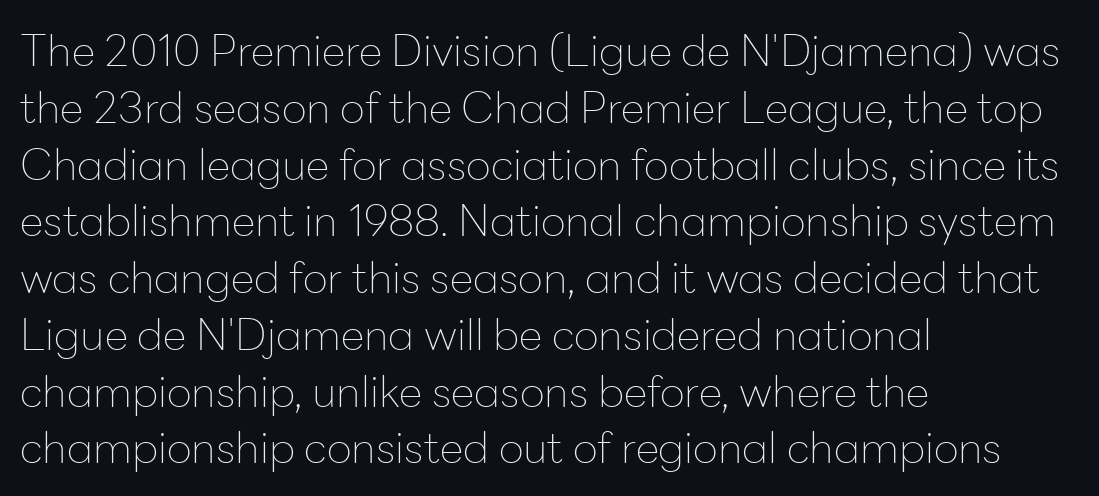
The image shows 43 px thin sans-serif type, upright; set left-aligned, normal line spacing (1.32x), normal letter spacing, not underlined; low stroke contrast and a medium x-height.
